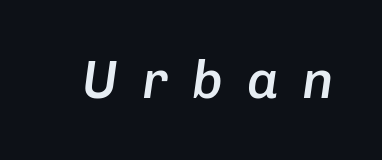
Q: Is the text bold? A: Semi-bold.
Q: Is the text italic (slanted)? A: Yes, it leans right by about 8 degrees.
Q: Is the text underlined? A: No.
Q: Is the spacing between letters normal or unusually wide? A: Unusually wide.
Q: Width (condensed, normal, or wide)? A: Normal.
Q: Stroke contrast? A: Low.
Q: x-height? A: Medium.
Q: Monospaced? A: No.
